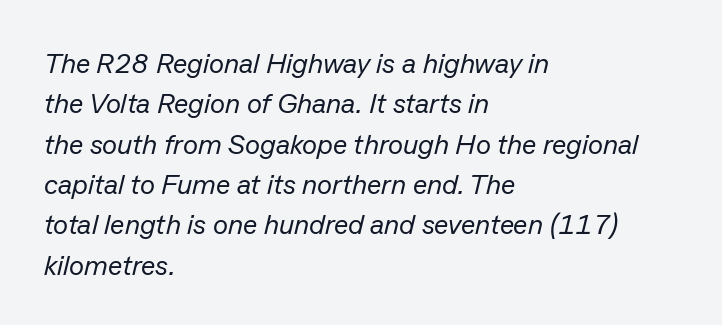
The weight tops out at a normal text grade. Typeset ragged right — the left edge is the straight one. Type without underlining. Interline gaps are of average width in this sample. Each word holds together tightly as a unit, with standard inter-letter gaps. Here the designer chose a conventional face with non-uniform glyph widths.
